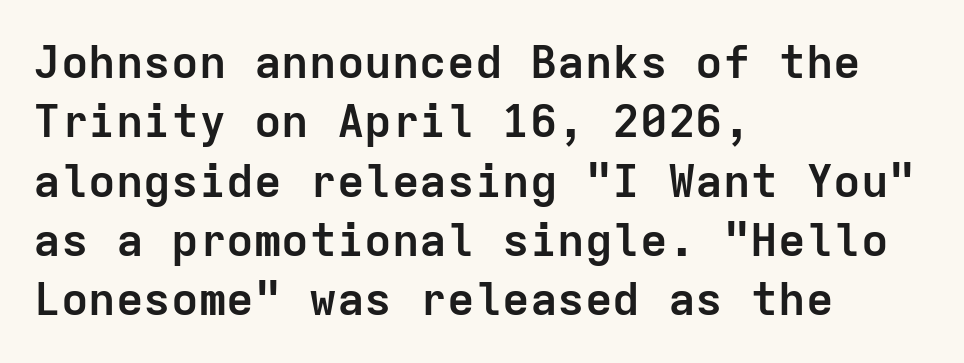
Q: Is the text bold? A: Yes.
Q: Is the text italic (slanted)? A: No, it is upright.
Q: Is the typeface a serif or a sans-serif typeface? A: Sans-serif.
Q: Is the text underlined? A: No.
Q: How is the paragraph aligned? A: Left-aligned.
Q: Is the spacing between letters normal or unusually wide? A: Normal.
Q: Is the spacing between lines tight, normal or loose? A: Normal.
Q: Width (condensed, normal, or wide)? A: Normal.
Q: Stroke contrast? A: Low.
Q: x-height? A: Medium.
Q: Monospaced? A: Yes.
